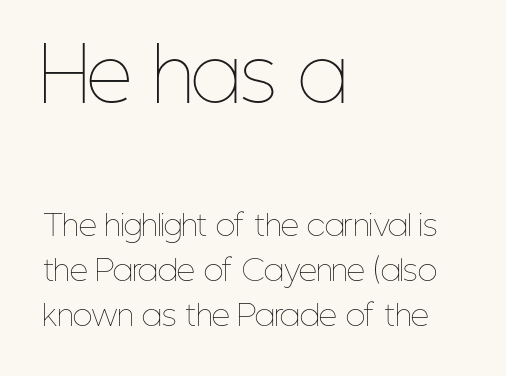
The line texture is even and compact thanks to regular tracking. Letters have the restrained weight of plain body copy at most. The compositor pushed each line to the left boundary. Each letter keeps its own natural width here, so spacing adapts to shape. Vertical strokes here are truly vertical.
